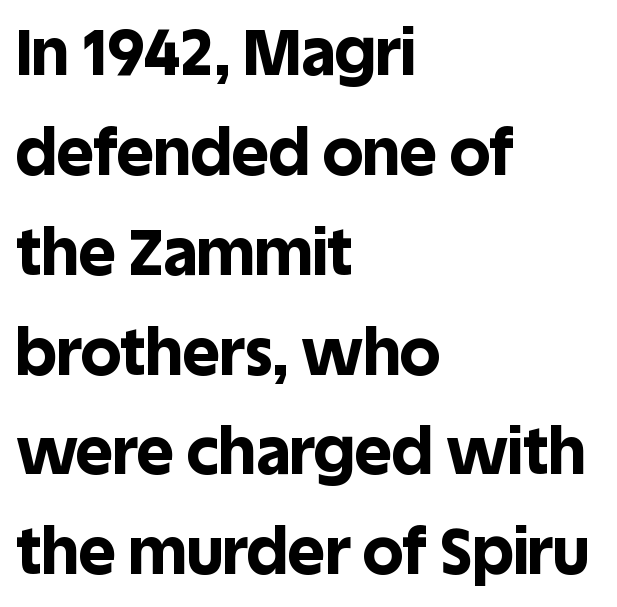
The image shows 64 px bold sans-serif type, upright; set left-aligned, normal line spacing (1.56x), normal letter spacing, not underlined; a large x-height.
